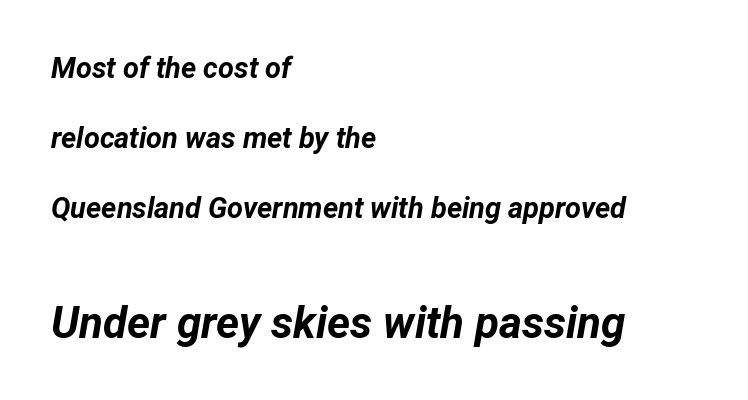
The face used here has the dense, thick strokes of a bold. Typeset ragged right — the left edge is the straight one. Does the bottom block carry the larger type? Yes, it does. Tracking here is standard; glyphs follow each other at the usual distance.
